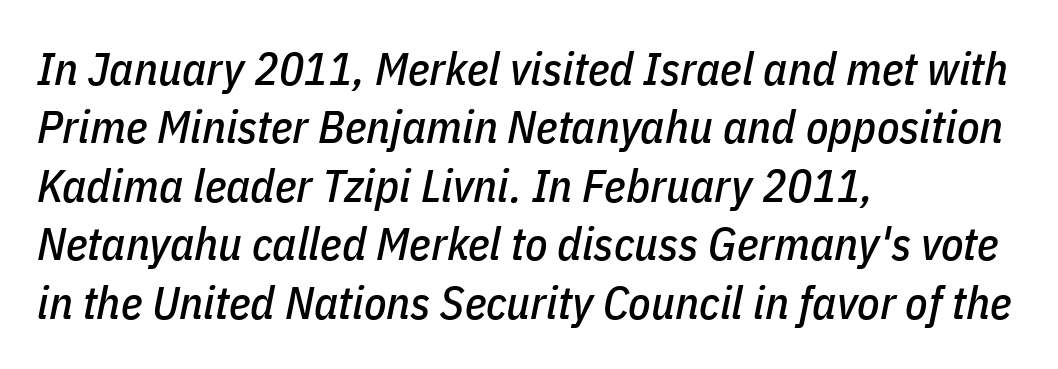
Q: Is the text italic (slanted)? A: Yes, it leans right by about 11 degrees.
Q: Is the text underlined? A: No.
Q: How is the paragraph aligned? A: Left-aligned.
Q: Is the spacing between letters normal or unusually wide? A: Normal.
Q: Is the spacing between lines tight, normal or loose? A: Normal.
Q: Width (condensed, normal, or wide)? A: Condensed.
Q: Stroke contrast? A: Low.
Q: x-height? A: Medium.
Q: Monospaced? A: No.
